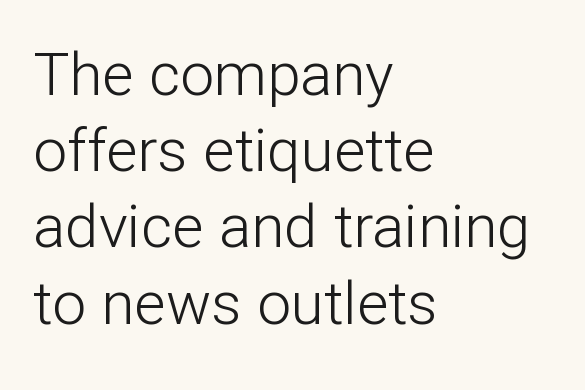
{"serif": "no", "italic": "no", "bold": "no", "weight": "light", "width": "normal", "stroke_contrast": "low", "x_height": "medium", "monospaced": "no", "underline": "no", "align": "left", "line_spacing": "normal", "line_spacing_ratio": 1.27, "letter_spacing": "normal", "letter_spacing_em": 0.0, "glyph_px": 60}
